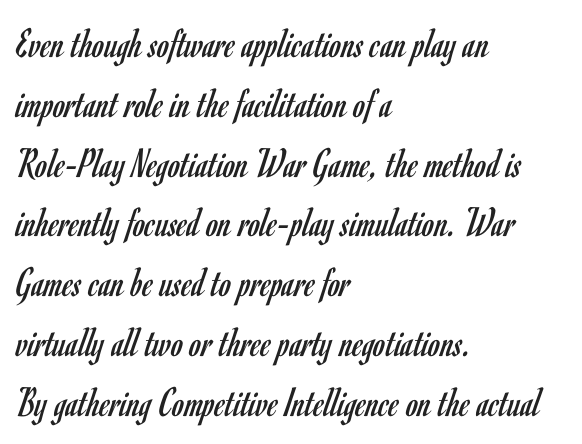
The image shows 43 px regular-weight, condensed sans-serif type; set left-aligned, normal line spacing (1.39x), normal letter spacing, not underlined; low stroke contrast and a small x-height.
